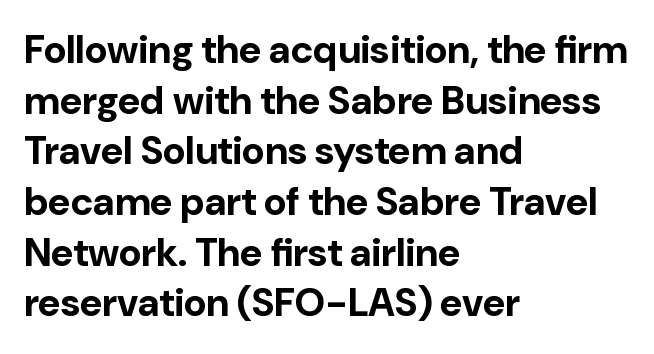
{"serif": "no", "italic": "no", "bold": "yes", "weight": "bold", "width": "normal", "stroke_contrast": "low", "x_height": "medium", "monospaced": "no", "underline": "no", "align": "left", "line_spacing": "normal", "line_spacing_ratio": 1.3, "letter_spacing": "normal", "letter_spacing_em": 0.0, "glyph_px": 39}
